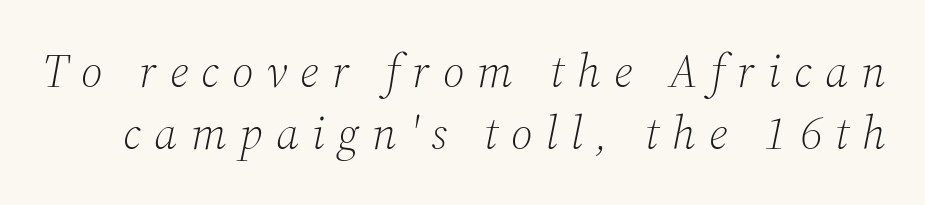
The image shows 46 px light serif type, italic (leaning right); set normal line spacing (1.35x), unusually wide letter spacing (+0.29 em), not underlined; medium stroke contrast and a medium x-height.
